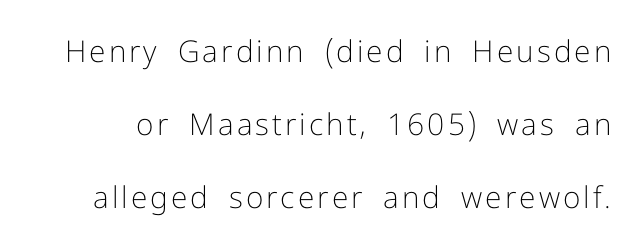
The image shows 30 px light sans-serif type, upright; set loose line spacing (2.43x), not underlined; low stroke contrast and a medium x-height.
